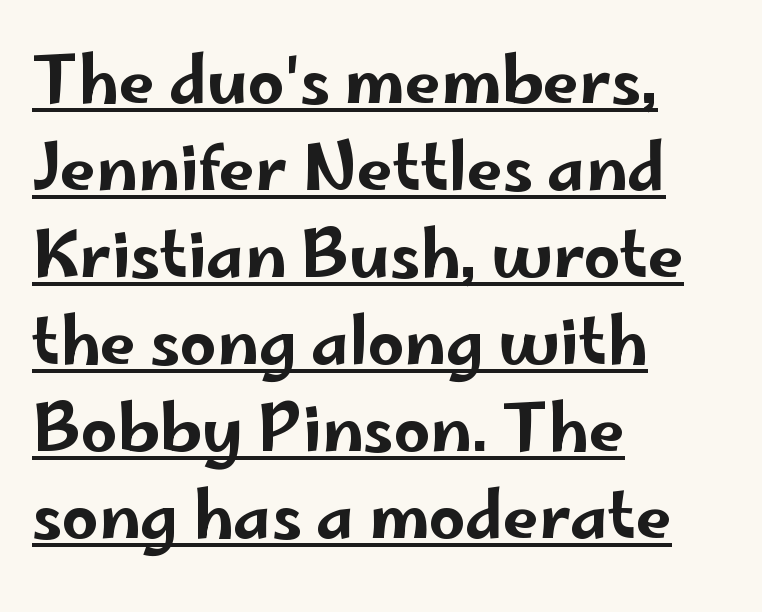
Do the characters align in a grid? No, the font is proportional. Compared with typical paragraphs, the rows here are spaced about the same. The characters display no serif detailing; their extremities are plain. This sample uses plain, unmodified letter spacing.
